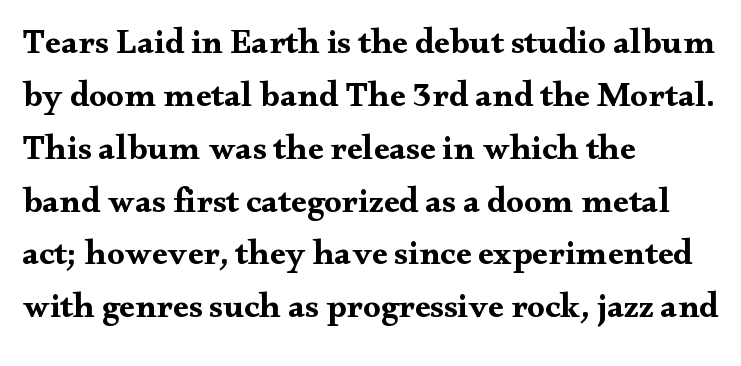
{"serif": "yes", "italic": "no", "bold": "yes", "weight": "bold", "width": "wide", "stroke_contrast": "medium", "x_height": "small", "monospaced": "no", "underline": "no", "align": "left", "line_spacing": "normal", "line_spacing_ratio": 1.51, "letter_spacing": "normal", "letter_spacing_em": 0.0, "glyph_px": 35}
